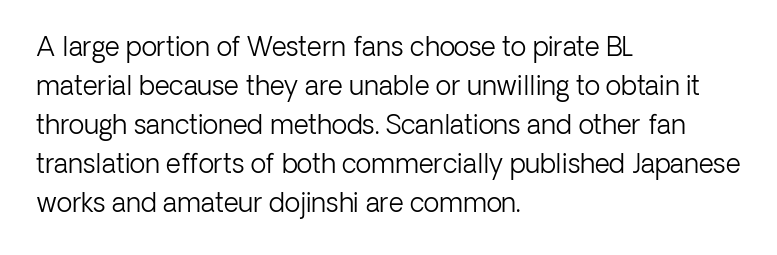
Each new line begins a customary step beneath the previous one. Students, note that the glyphs here touch the page at normal intervals. Letters rest on an invisible, unmarked baseline. Posture: upright roman.
